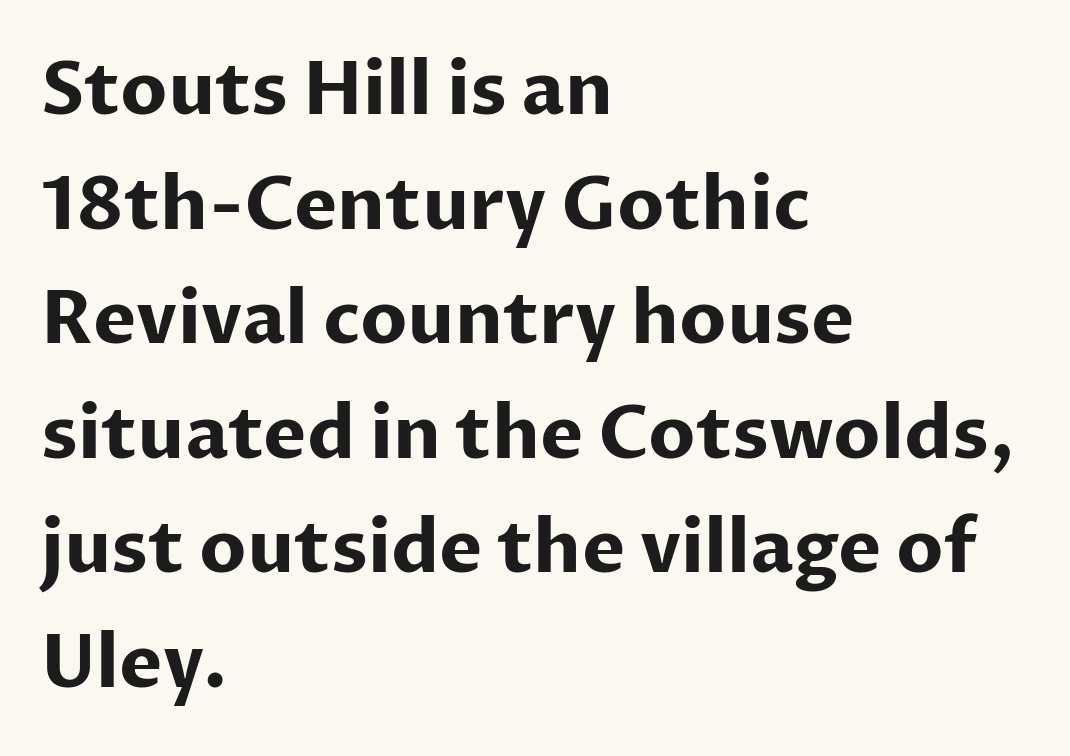
{"serif": "no", "italic": "no", "bold": "yes", "weight": "bold", "width": "normal", "stroke_contrast": "low", "x_height": "medium", "monospaced": "no", "underline": "no", "align": "left", "line_spacing": "normal", "line_spacing_ratio": 1.57, "letter_spacing": "normal", "letter_spacing_em": 0.0, "glyph_px": 73}
